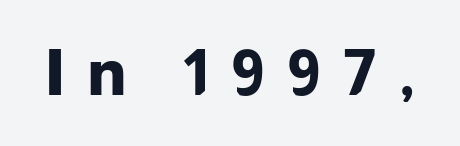
{"serif": "no", "italic": "no", "bold": "yes", "weight": "heavy", "width": "normal", "stroke_contrast": "low", "x_height": "medium", "monospaced": "no", "underline": "no", "letter_spacing": "wide", "letter_spacing_em": 0.35, "glyph_px": 63}
